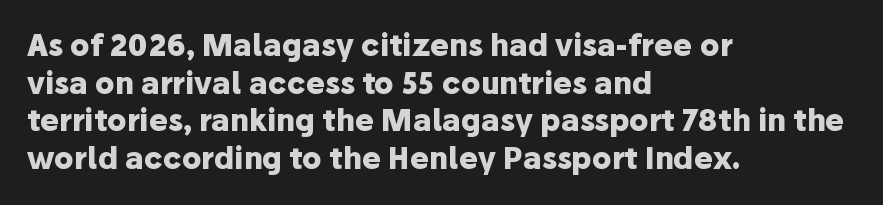
The image shows 29 px heavy sans-serif type, upright; set left-aligned, normal line spacing (1.3x), normal letter spacing, not underlined; low stroke contrast and a medium x-height.
